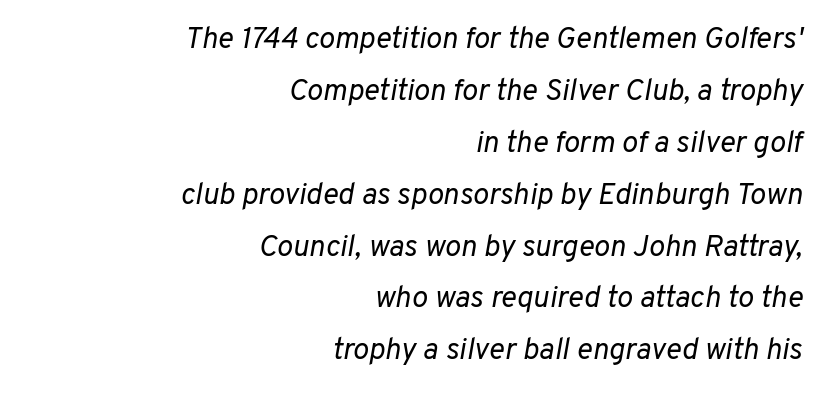
Nobody drew a line under any word here. Yep, that's italic — everything's leaning. Looks like regular typesetting: each glyph gets only the width it needs. The paragraph shown leans on its right margin. This reads as an unemphasized weight, regular at the heaviest. The tracking reads as untouched default to a designer's eye.
